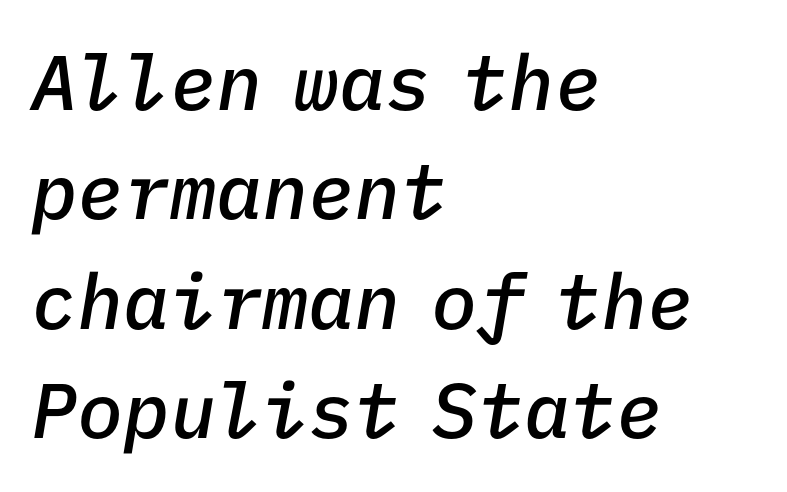
{"italic": "yes", "lean": "right", "slant_degrees": 9, "bold": "semi", "weight": "semibold", "width": "normal", "stroke_contrast": "low", "x_height": "medium", "monospaced": "yes", "underline": "no", "align": "left", "line_spacing": "normal", "line_spacing_ratio": 1.42, "letter_spacing": "normal", "letter_spacing_em": 0.0, "glyph_px": 77}
